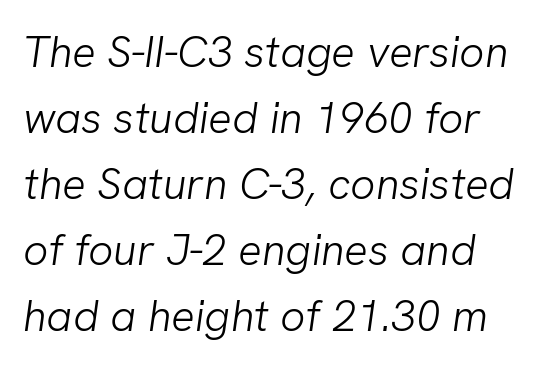
{"serif": "no", "bold": "no", "weight": "light", "width": "normal", "stroke_contrast": "low", "x_height": "medium", "monospaced": "no", "underline": "no", "align": "left", "line_spacing": "normal", "line_spacing_ratio": 1.5, "letter_spacing": "normal", "letter_spacing_em": 0.0, "glyph_px": 44}
